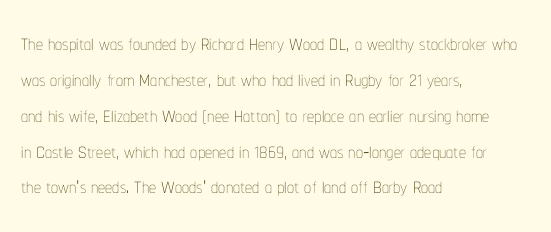
The image shows 28 px thin, condensed type, upright; set left-aligned, normal line spacing (1.28x), normal letter spacing, not underlined; low stroke contrast and a medium x-height.
